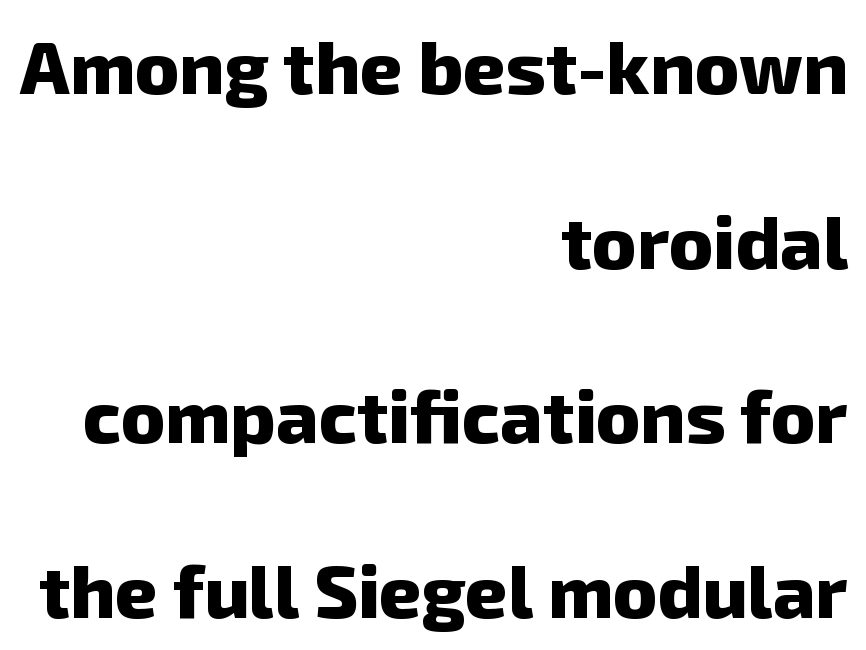
Q: Is the text bold? A: Yes.
Q: Is the typeface a serif or a sans-serif typeface? A: Sans-serif.
Q: Is the text underlined? A: No.
Q: How is the paragraph aligned? A: Right-aligned.
Q: Is the spacing between letters normal or unusually wide? A: Normal.
Q: Is the spacing between lines tight, normal or loose? A: Loose.
Q: Width (condensed, normal, or wide)? A: Normal.
Q: Stroke contrast? A: Low.
Q: x-height? A: Medium.
Q: Monospaced? A: No.
